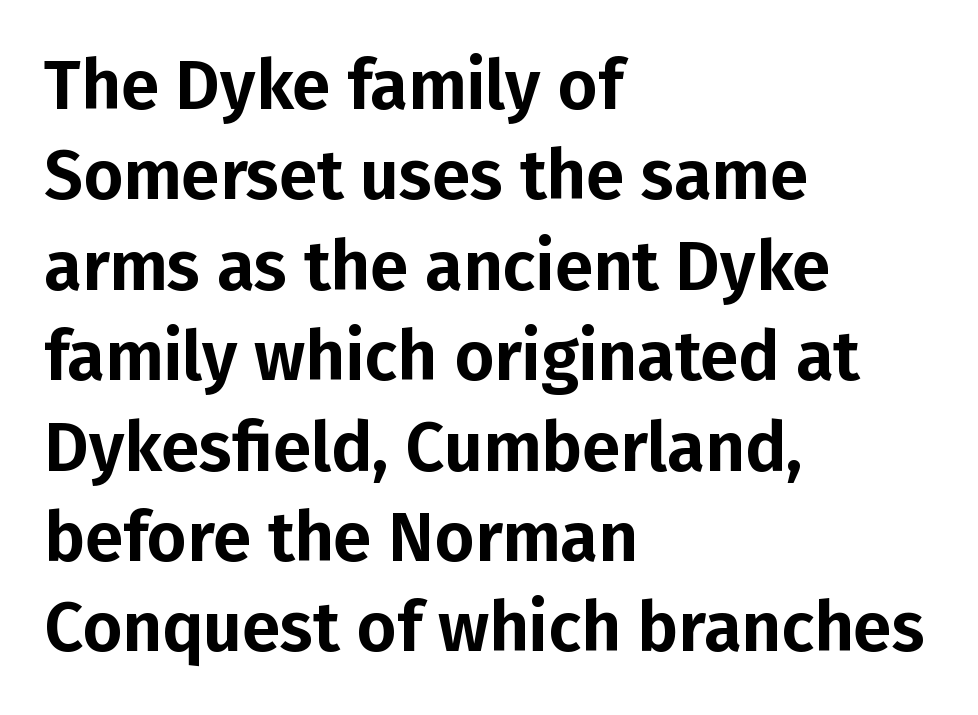
The image shows 69 px sans-serif type, upright; set left-aligned, normal line spacing (1.31x), normal letter spacing, not underlined; low stroke contrast and a medium x-height.
